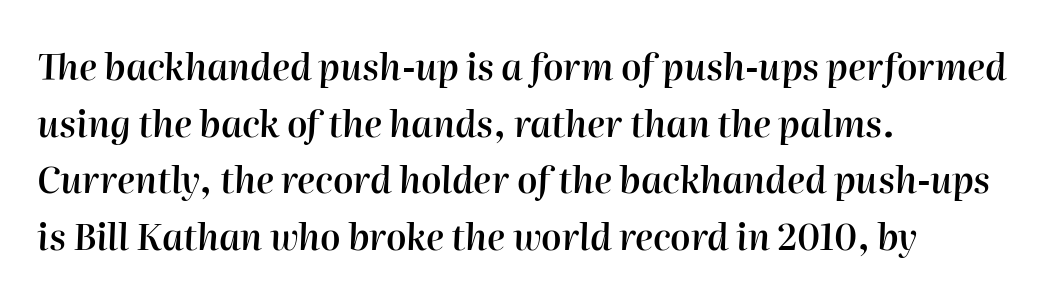
This is the in-between weight designers call semibold or demi. Anything drawn beneath the words? Only blank space. When letters slant like this, we call the style italic. This block has exactly the height ordinary leading produces. Words appear dense and cohesive because spacing is normal.
